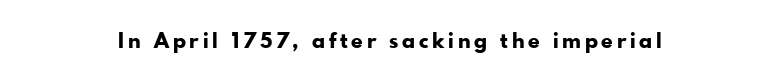
Pretty heavy lettering here — definitely bold. The passage shown is not underscored anywhere. Do the letters lean? They stand straight.
